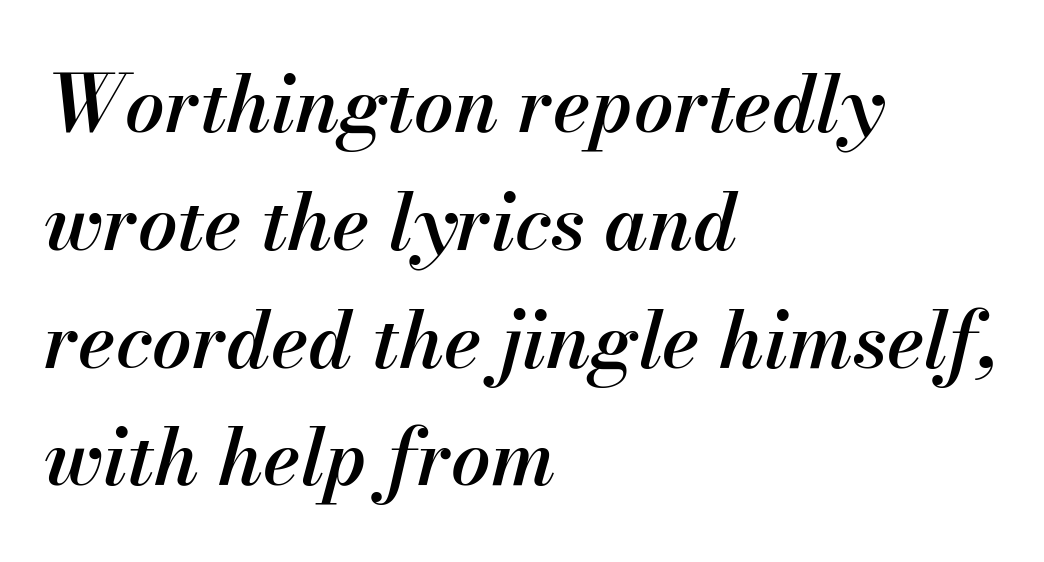
Characters are canted at an angle relative to the baseline's perpendicular. You could not count columns in this text — the font is proportionally spaced. Set as a demibold, roughly 600 on the weight scale. Look at the tracking — it's just the regular setting, nothing added.
